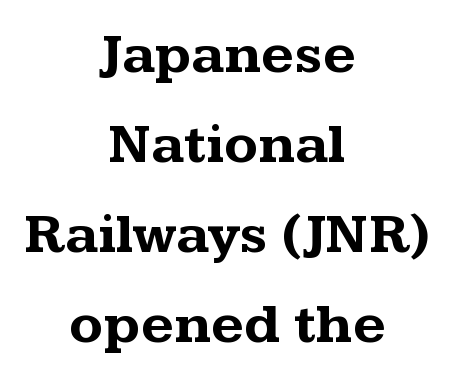
Q: Is the text bold? A: Yes.
Q: Is the text italic (slanted)? A: No, it is upright.
Q: Is the typeface a serif or a sans-serif typeface? A: Serif.
Q: Is the text underlined? A: No.
Q: How is the paragraph aligned? A: Centered.
Q: Is the spacing between letters normal or unusually wide? A: Normal.
Q: Is the spacing between lines tight, normal or loose? A: Normal.
Q: Width (condensed, normal, or wide)? A: Wide.
Q: Stroke contrast? A: Medium.
Q: x-height? A: Medium.
Q: Monospaced? A: No.
